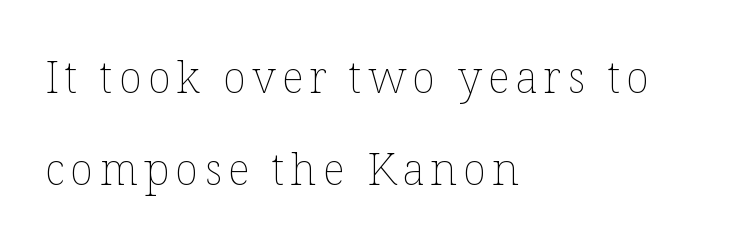
Q: Is the text bold? A: No.
Q: Is the text italic (slanted)? A: No, it is upright.
Q: Is the text underlined? A: No.
Q: How is the paragraph aligned? A: Left-aligned.
Q: Is the spacing between lines tight, normal or loose? A: Loose.
Q: Width (condensed, normal, or wide)? A: Normal.
Q: Stroke contrast? A: Low.
Q: x-height? A: Medium.
Q: Monospaced? A: No.
